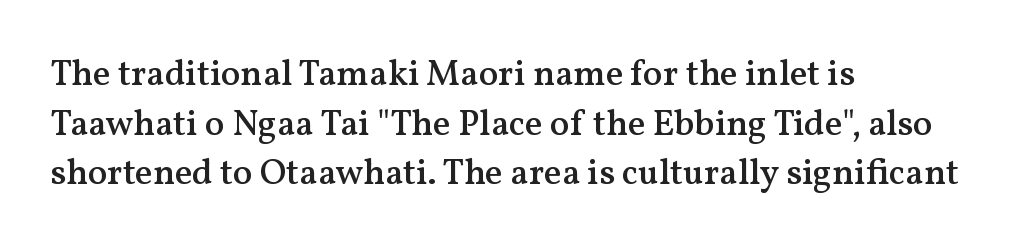
The image shows 36 px semibold serif type, upright; set left-aligned, normal line spacing (1.38x), normal letter spacing, not underlined; medium stroke contrast and a medium x-height.
